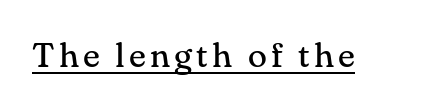
Q: Is the text bold? A: No.
Q: Is the text italic (slanted)? A: No, it is upright.
Q: Is the typeface a serif or a sans-serif typeface? A: Serif.
Q: Is the text underlined? A: Yes.
Q: Width (condensed, normal, or wide)? A: Normal.
Q: Stroke contrast? A: Medium.
Q: x-height? A: Small.
Q: Monospaced? A: No.
